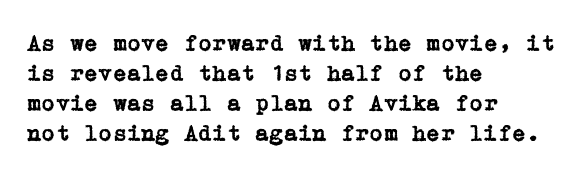
The image shows 23 px text type, upright; set left-aligned, normal line spacing (1.3x), normal letter spacing, not underlined.
